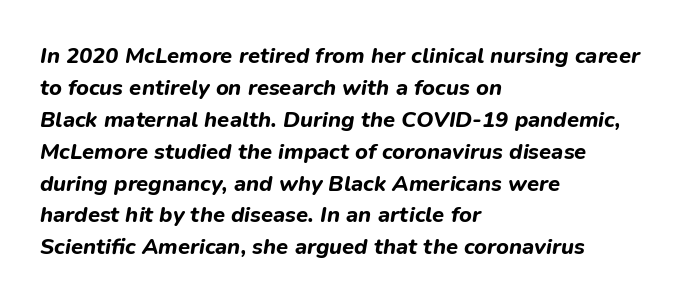
The glyphs have the mass of a bold cut. The lines are quadded left. Here the glyphs are tracked normally, forming tight word shapes. Quick note: interline space is typical.
